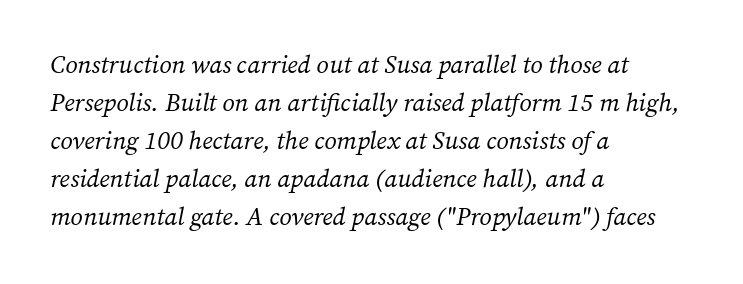
{"italic": "yes", "lean": "right", "slant_degrees": 12, "bold": "no", "underline": "no", "align": "left", "line_spacing": "normal", "line_spacing_ratio": 1.52, "letter_spacing": "normal", "letter_spacing_em": 0.0, "glyph_px": 25}
